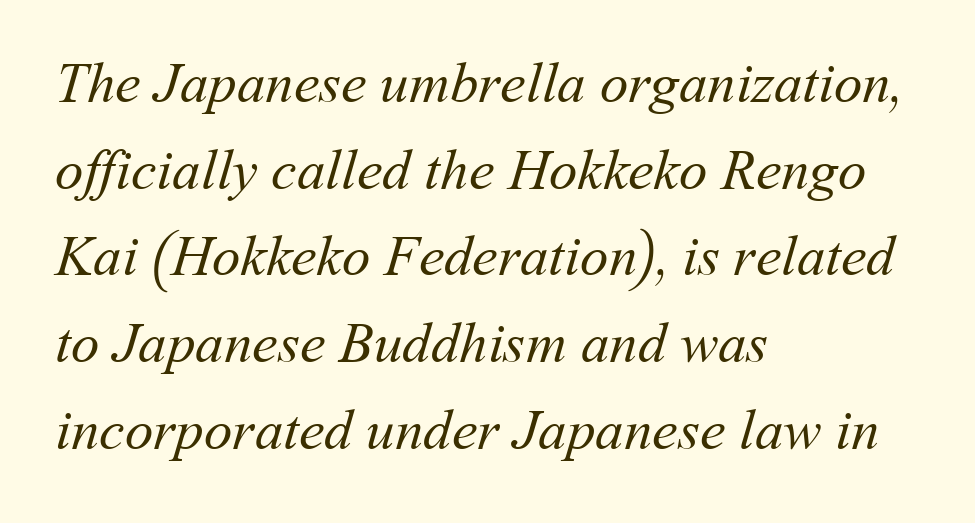
{"bold": "no", "weight": "regular", "width": "normal", "stroke_contrast": "medium", "x_height": "medium", "monospaced": "no", "underline": "no", "align": "left", "line_spacing": "normal", "line_spacing_ratio": 1.52, "letter_spacing": "normal", "letter_spacing_em": 0.0, "glyph_px": 57}
